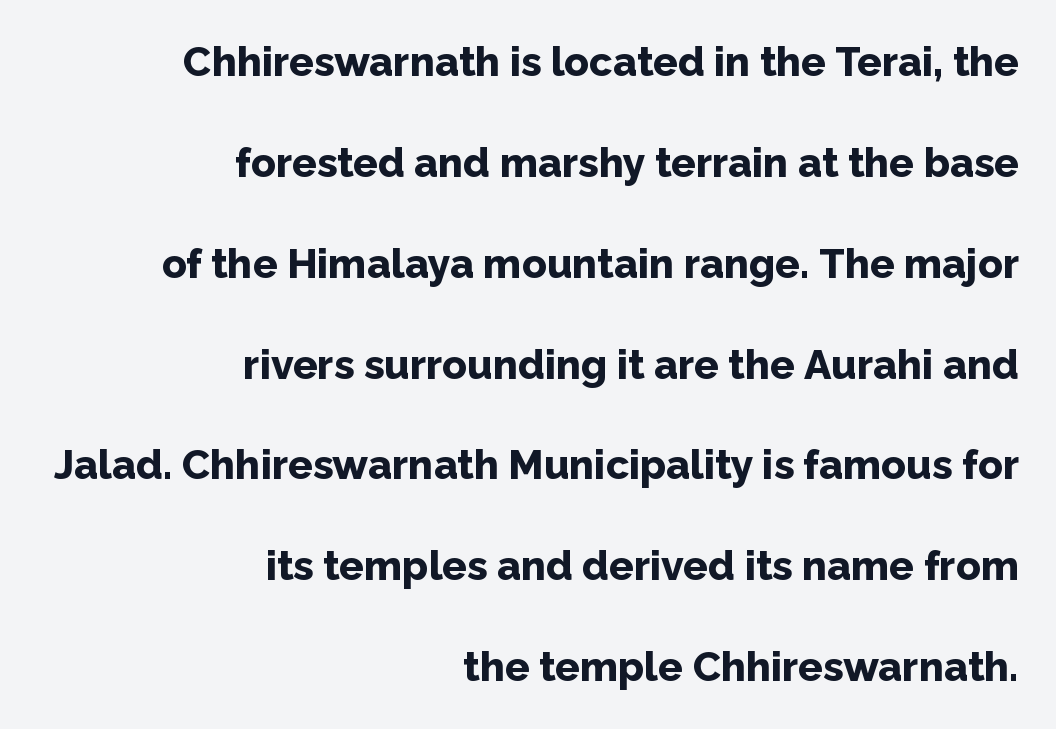
{"serif": "no", "italic": "no", "bold": "yes", "weight": "bold", "width": "normal", "stroke_contrast": "low", "x_height": "medium", "monospaced": "no", "underline": "no", "align": "right", "line_spacing": "loose", "line_spacing_ratio": 2.46, "letter_spacing": "normal", "letter_spacing_em": 0.0, "glyph_px": 41}
